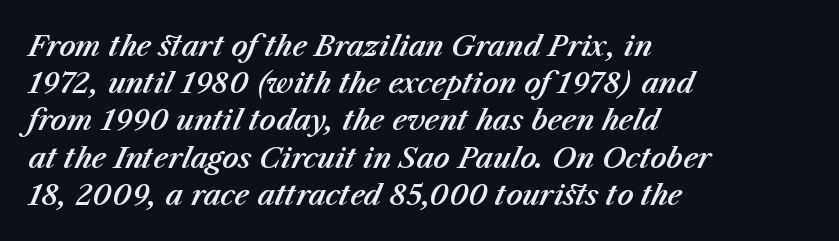
The image shows 28 px text type, italic (leaning right); set left-aligned, normal line spacing (1.33x), normal letter spacing, not underlined; medium stroke contrast and a medium x-height.
